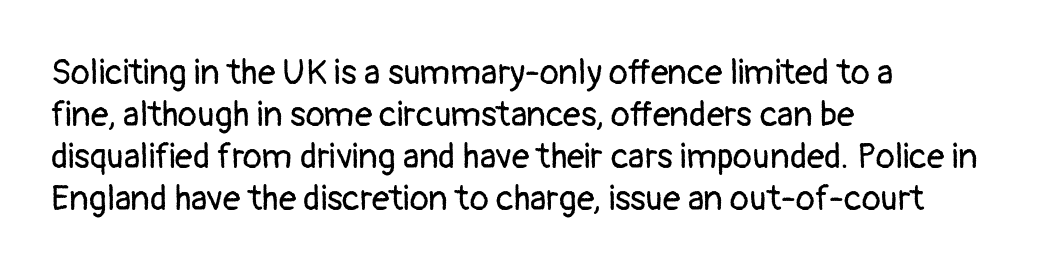
Q: Is the text bold? A: No.
Q: Is the text italic (slanted)? A: No, it is upright.
Q: Is the typeface a serif or a sans-serif typeface? A: Sans-serif.
Q: Is the text underlined? A: No.
Q: How is the paragraph aligned? A: Left-aligned.
Q: Is the spacing between letters normal or unusually wide? A: Normal.
Q: Width (condensed, normal, or wide)? A: Normal.
Q: Stroke contrast? A: Low.
Q: x-height? A: Medium.
Q: Monospaced? A: No.
